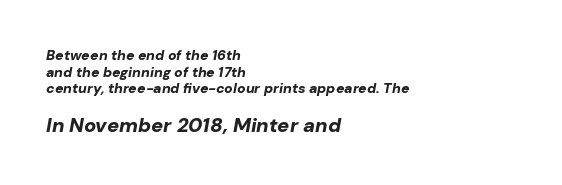
Any mark beneath the type? The region is blank. A student would call this left alignment; a typographer would say flush left, rag right. As a designer I'd log this as weight 700, bold. Compare the two chunks: the lower has the greater cap height.
